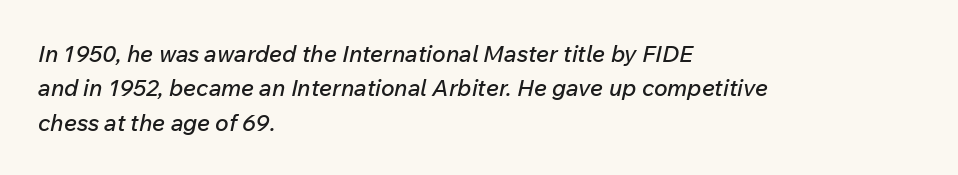
Compared with ordinary roman type, these characters are visibly tilted. A student would call this left alignment; a typographer would say flush left, rag right. Look at the tracking — it's just the regular setting, nothing added. Clear beneath every line of the passage. These lines sit exactly where default settings would place them.
